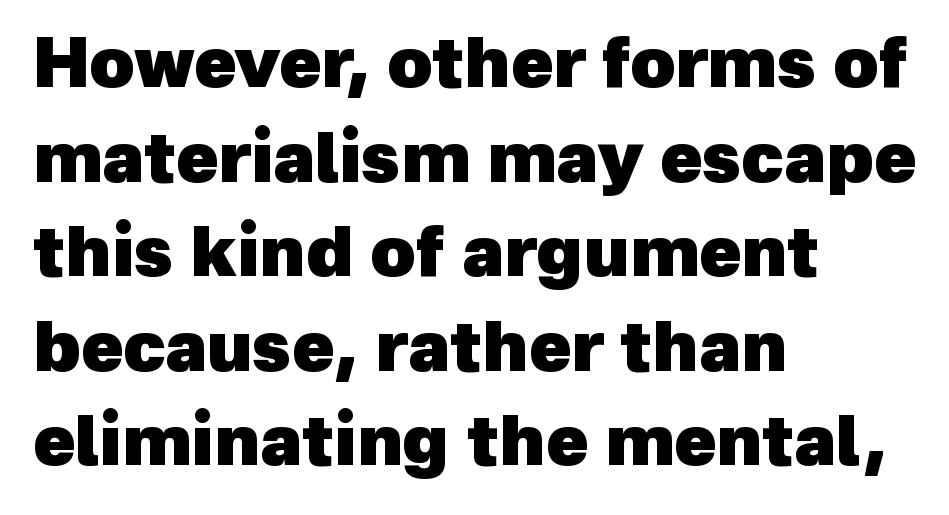
The image shows 69 px heavy sans-serif type; set left-aligned, normal line spacing (1.37x), normal letter spacing, not underlined; a medium x-height.
